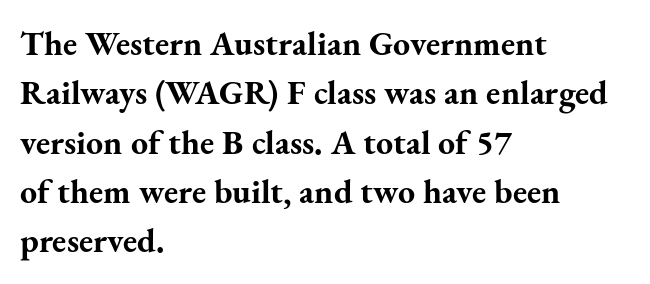
Compared with a centered layout, this one pins lines to the left instead. Varying glyph widths throughout — classic text-font behaviour. Strokes here are thick enough to call this a true bold. This is the regular roman posture of the typeface.
